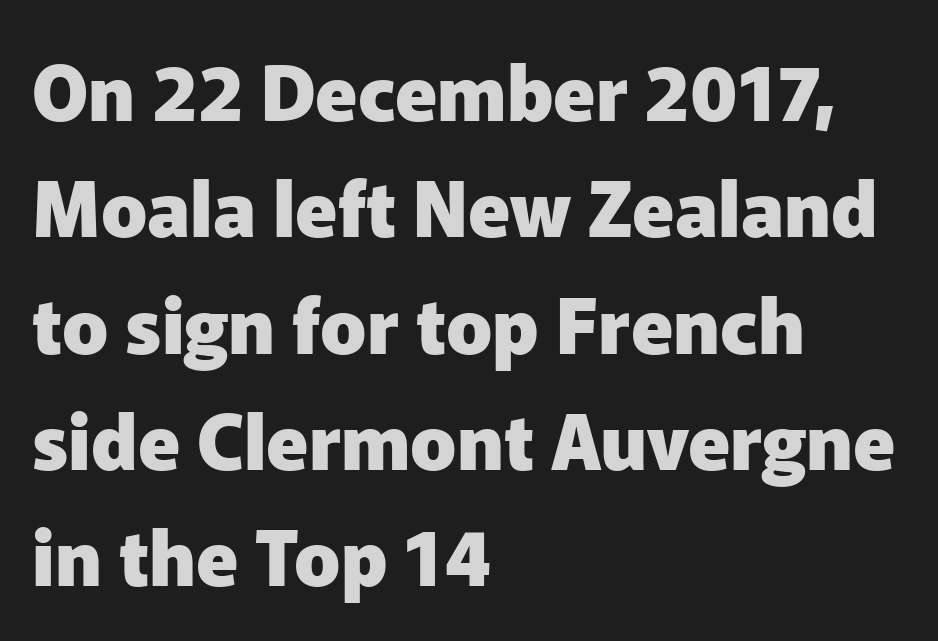
Q: Is the text bold? A: Yes.
Q: Is the text italic (slanted)? A: No, it is upright.
Q: Is the typeface a serif or a sans-serif typeface? A: Sans-serif.
Q: Is the text underlined? A: No.
Q: How is the paragraph aligned? A: Left-aligned.
Q: Is the spacing between letters normal or unusually wide? A: Normal.
Q: Is the spacing between lines tight, normal or loose? A: Normal.
Q: Width (condensed, normal, or wide)? A: Normal.
Q: Stroke contrast? A: Low.
Q: x-height? A: Medium.
Q: Monospaced? A: No.
